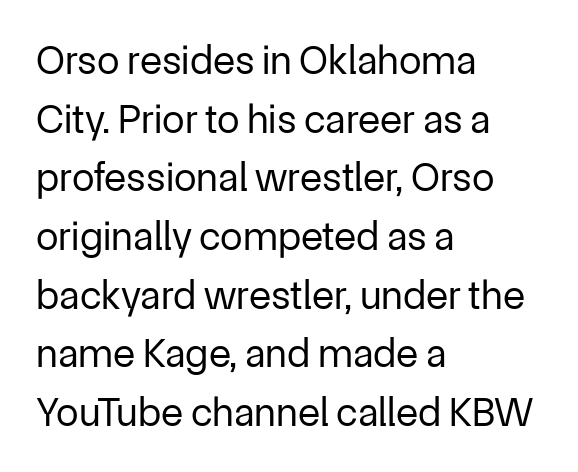
The image shows 41 px regular-weight sans-serif type, upright; set left-aligned, normal line spacing (1.43x), normal letter spacing, not underlined; low stroke contrast and a medium x-height.
